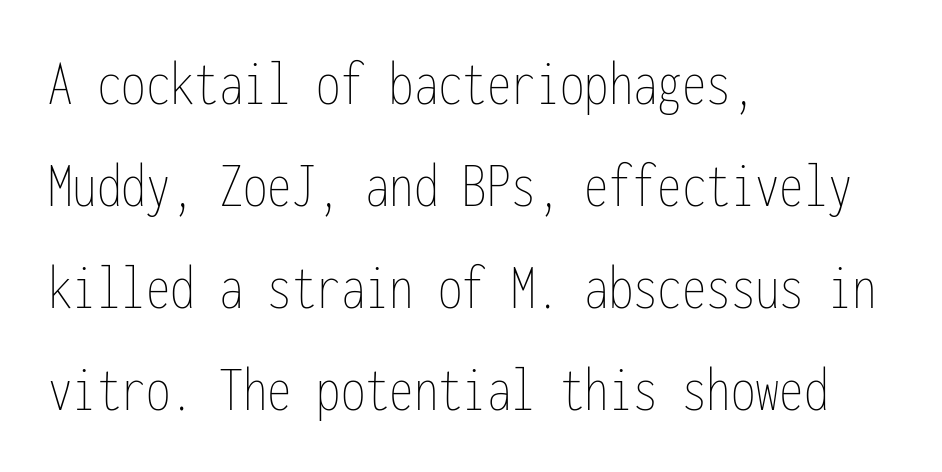
The image shows 65 px thin, condensed type, upright, monospaced; set left-aligned, normal line spacing (1.57x), normal letter spacing, not underlined; low stroke contrast and a medium x-height.
